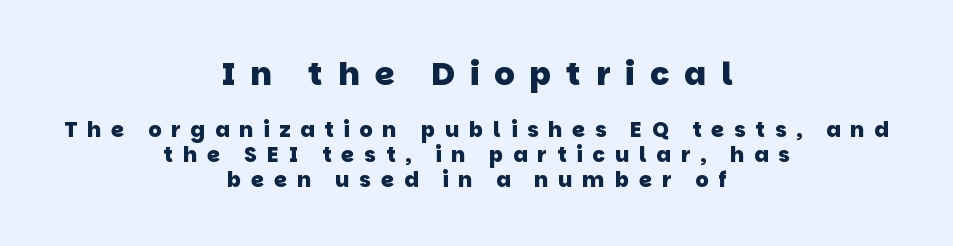
The passage shown is typed in a proportional face where columns would drift. Horizontal alignment here is central, giving a formal, balanced look. Whoever set this made the first block the dominant, larger element. The text was rendered using a sans face with plain stroke endings.
